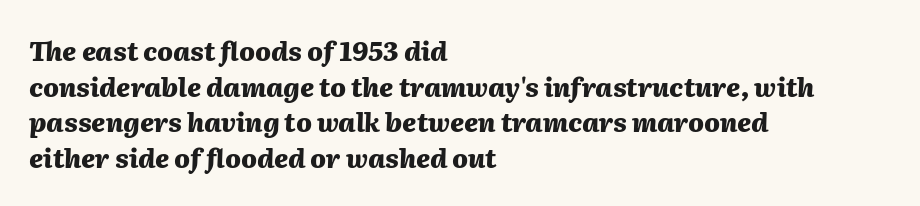
Q: Is the text bold? A: Yes.
Q: Is the text italic (slanted)? A: Yes, it leans right by about 2 degrees.
Q: Is the text underlined? A: No.
Q: How is the paragraph aligned? A: Left-aligned.
Q: Is the spacing between letters normal or unusually wide? A: Normal.
Q: Is the spacing between lines tight, normal or loose? A: Normal.
